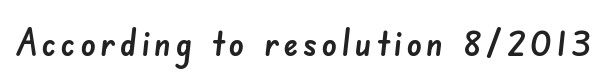
{"serif": "no", "width": "normal", "stroke_contrast": "low", "x_height": "small", "monospaced": "no", "underline": "no", "glyph_px": 38}
